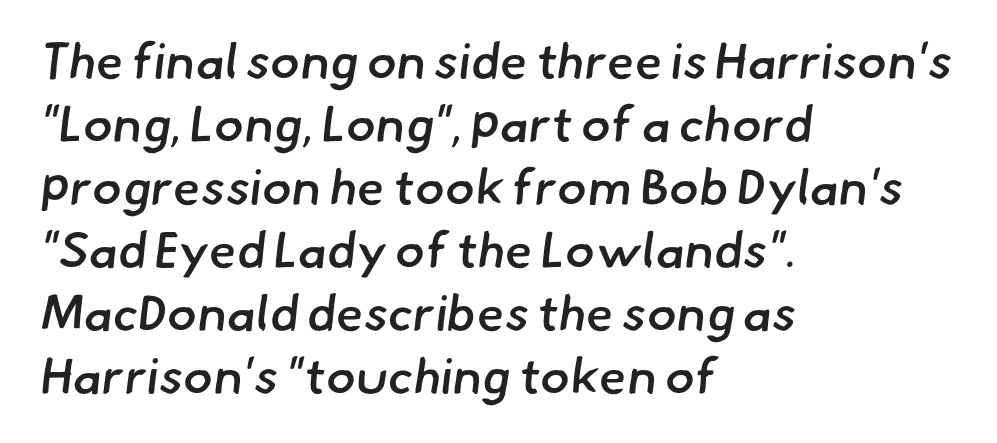
The image shows 50 px semibold sans-serif type; set left-aligned, normal line spacing (1.26x), normal letter spacing, not underlined; low stroke contrast and a small x-height.
